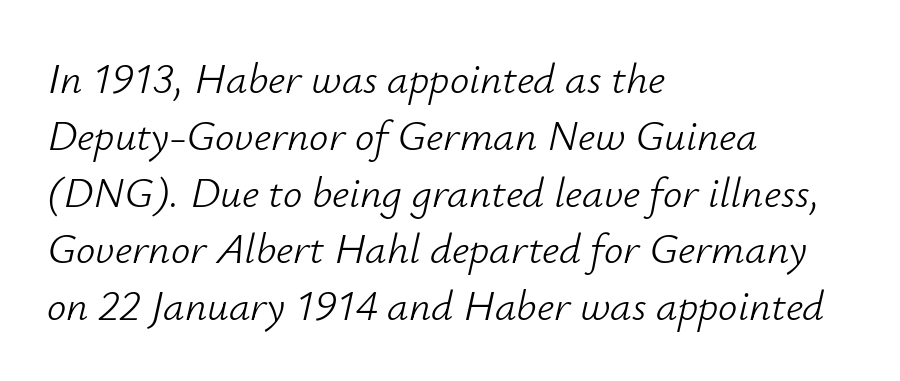
The image shows 43 px light type, italic (leaning right); set left-aligned, normal line spacing (1.32x), normal letter spacing, not underlined; low stroke contrast and a small x-height.
